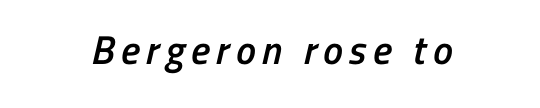
Q: Is the text bold? A: Semi-bold.
Q: Is the typeface a serif or a sans-serif typeface? A: Sans-serif.
Q: Is the text underlined? A: No.
Q: Width (condensed, normal, or wide)? A: Condensed.
Q: Stroke contrast? A: Low.
Q: x-height? A: Medium.
Q: Monospaced? A: No.
